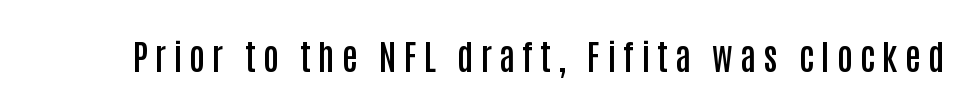
Is there any slant? The stems are plumb. A typesetter would label this face a sans. Here the designer chose a conventional face with non-uniform glyph widths. Moderately thickened strokes mark this as semibold type.
